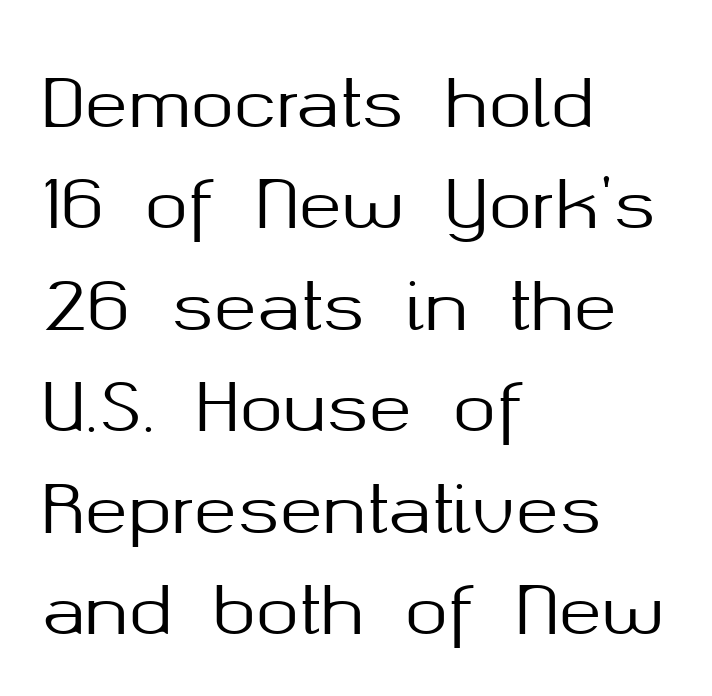
{"serif": "no", "italic": "no", "width": "normal", "stroke_contrast": "medium", "x_height": "medium", "monospaced": "no", "underline": "no", "align": "left", "line_spacing": "normal", "line_spacing_ratio": 1.56, "letter_spacing": "normal", "letter_spacing_em": 0.0, "glyph_px": 65}
